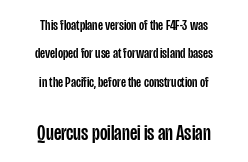
The image shows 22 px text type, upright; set centered, line spacing 1.89x, normal letter spacing, not underlined; the second (bottom) block is 1.47x larger.
